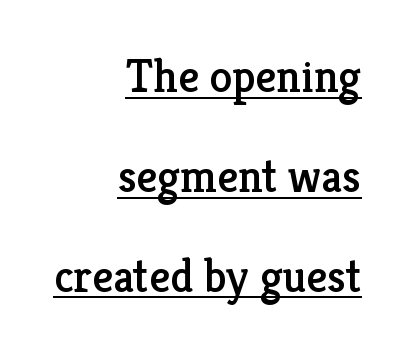
{"serif": "yes", "italic": "no", "width": "normal", "stroke_contrast": "low", "x_height": "medium", "monospaced": "no", "underline": "yes", "align": "right", "line_spacing": "loose", "line_spacing_ratio": 2.17, "letter_spacing": "normal", "letter_spacing_em": 0.0, "glyph_px": 46}
